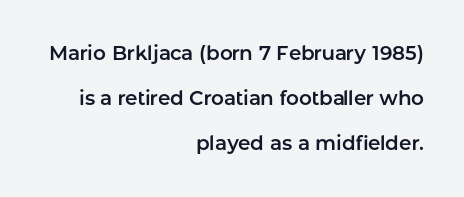
{"italic": "no", "underline": "no", "align": "right", "line_spacing": "loose", "line_spacing_ratio": 2.26, "letter_spacing": "normal", "letter_spacing_em": 0.0, "glyph_px": 20}
